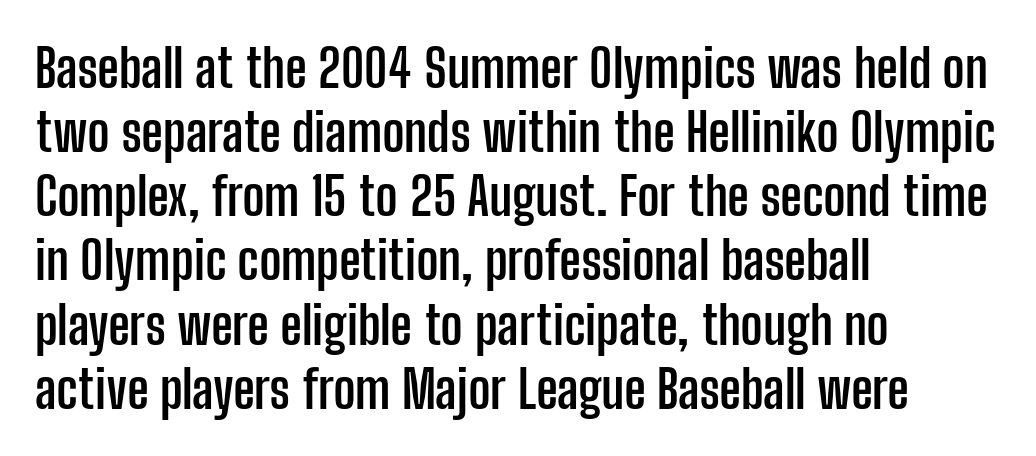
Q: Is the text bold? A: Yes.
Q: Is the text italic (slanted)? A: No, it is upright.
Q: Is the typeface a serif or a sans-serif typeface? A: Sans-serif.
Q: Is the text underlined? A: No.
Q: How is the paragraph aligned? A: Left-aligned.
Q: Is the spacing between letters normal or unusually wide? A: Normal.
Q: Width (condensed, normal, or wide)? A: Condensed.
Q: Stroke contrast? A: Low.
Q: x-height? A: Medium.
Q: Monospaced? A: No.
